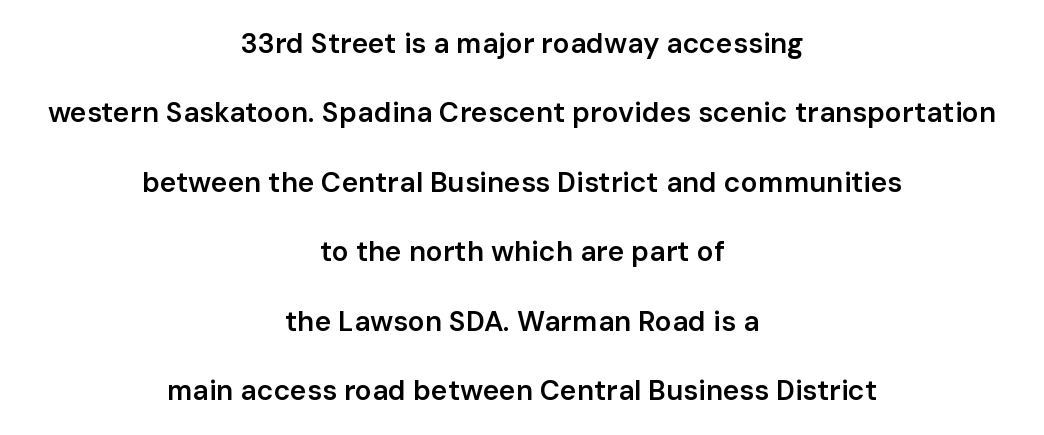
Q: Is the text bold? A: Semi-bold.
Q: Is the text italic (slanted)? A: No, it is upright.
Q: Is the typeface a serif or a sans-serif typeface? A: Sans-serif.
Q: Is the text underlined? A: No.
Q: How is the paragraph aligned? A: Centered.
Q: Is the spacing between letters normal or unusually wide? A: Normal.
Q: Is the spacing between lines tight, normal or loose? A: Loose.
Q: Width (condensed, normal, or wide)? A: Normal.
Q: Stroke contrast? A: Low.
Q: x-height? A: Medium.
Q: Monospaced? A: No.
